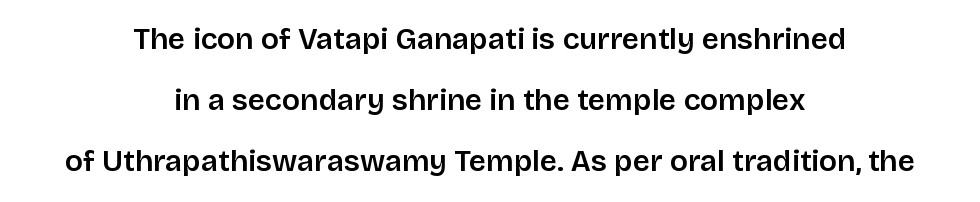
The image shows 30 px sans-serif type, upright; set centered, loose line spacing (2.04x), normal letter spacing, not underlined; low stroke contrast and a large x-height.
